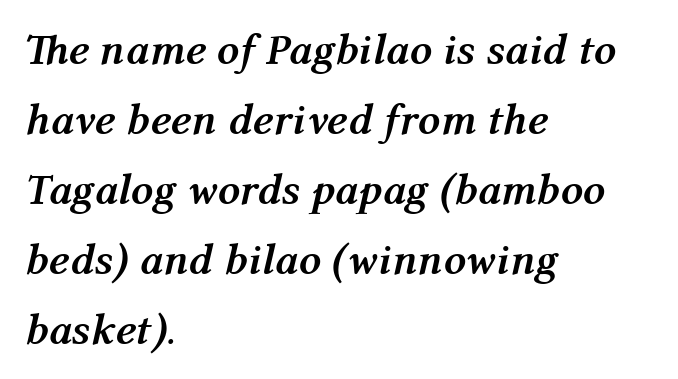
The image shows 44 px semibold type, italic (leaning right); set left-aligned, normal line spacing (1.59x), normal letter spacing, not underlined; medium stroke contrast and a medium x-height.
